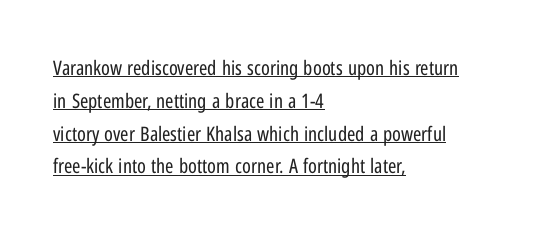
Decoration check: the copy is underlined. It's the straight-up-and-down kind of type. Caption: standard tracking, unaltered. Whoever set this chose a conventional vertical rhythm. This is not heavy type; no bold has been used.
